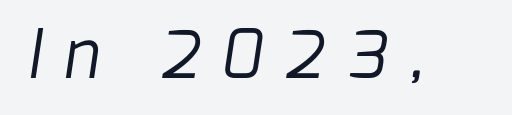
{"serif": "no", "bold": "no", "weight": "regular", "width": "normal", "stroke_contrast": "low", "x_height": "medium", "monospaced": "no", "underline": "no", "letter_spacing": "wide", "letter_spacing_em": 0.34, "glyph_px": 65}
